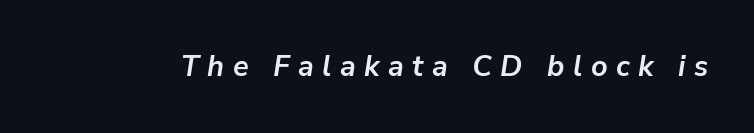
Underlining? Definitely not there. The face used here has a pronounced slope to its letters. Plenty of ink on the page — the face is bold. Spacing verdict: proportional, widths tailored to each character.
